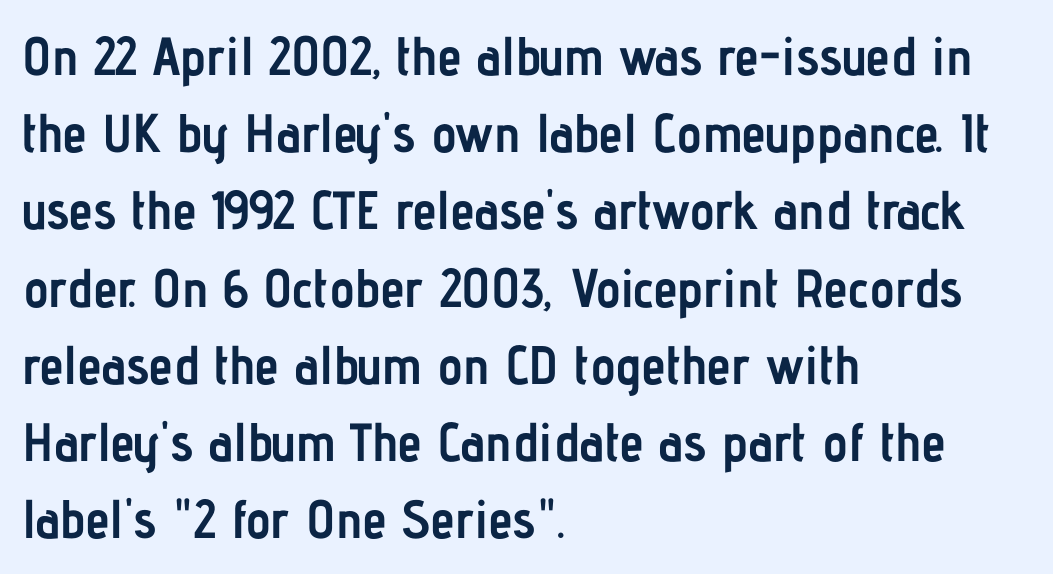
{"serif": "no", "italic": "no", "bold": "yes", "weight": "semibold", "width": "condensed", "stroke_contrast": "low", "x_height": "medium", "monospaced": "no", "underline": "no", "align": "left", "line_spacing": "normal", "line_spacing_ratio": 1.43, "letter_spacing": "normal", "letter_spacing_em": 0.0, "glyph_px": 54}
